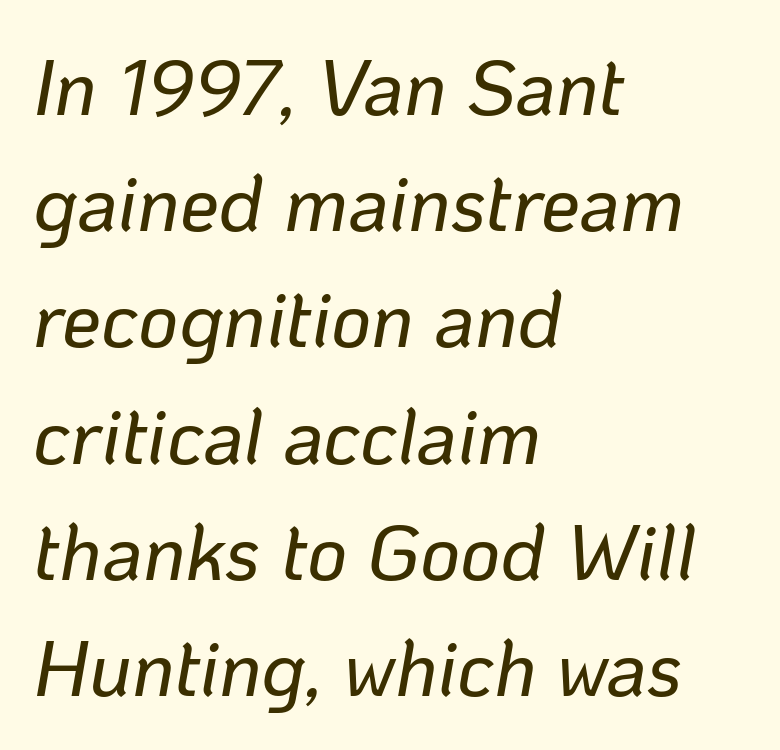
Q: Is the text italic (slanted)? A: Yes, it leans right by about 10 degrees.
Q: Is the text underlined? A: No.
Q: How is the paragraph aligned? A: Left-aligned.
Q: Is the spacing between letters normal or unusually wide? A: Normal.
Q: Is the spacing between lines tight, normal or loose? A: Normal.
Q: Width (condensed, normal, or wide)? A: Normal.
Q: Stroke contrast? A: Low.
Q: x-height? A: Medium.
Q: Monospaced? A: No.
